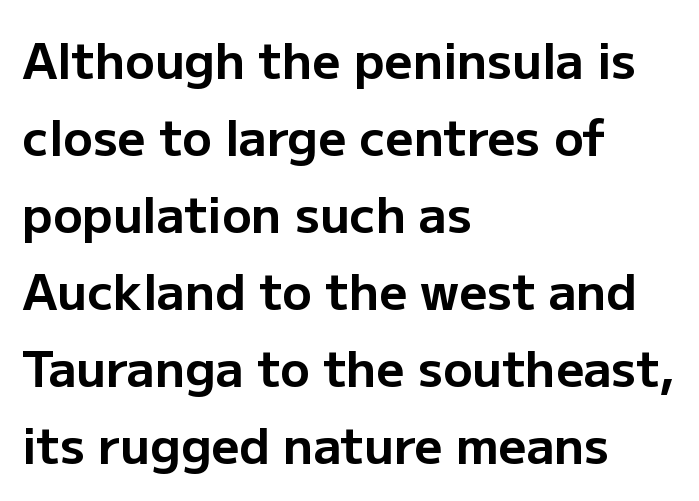
Q: Is the text bold? A: Yes.
Q: Is the text italic (slanted)? A: No, it is upright.
Q: Is the typeface a serif or a sans-serif typeface? A: Sans-serif.
Q: Is the text underlined? A: No.
Q: How is the paragraph aligned? A: Left-aligned.
Q: Is the spacing between letters normal or unusually wide? A: Normal.
Q: Is the spacing between lines tight, normal or loose? A: Normal.
Q: Width (condensed, normal, or wide)? A: Normal.
Q: Stroke contrast? A: Low.
Q: x-height? A: Medium.
Q: Monospaced? A: No.
